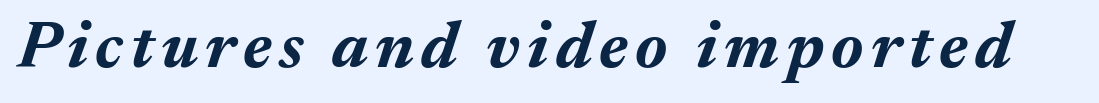
{"italic": "yes", "lean": "right", "slant_degrees": 17, "bold": "yes", "weight": "bold", "width": "normal", "stroke_contrast": "medium", "x_height": "medium", "monospaced": "no", "underline": "no", "glyph_px": 66}
